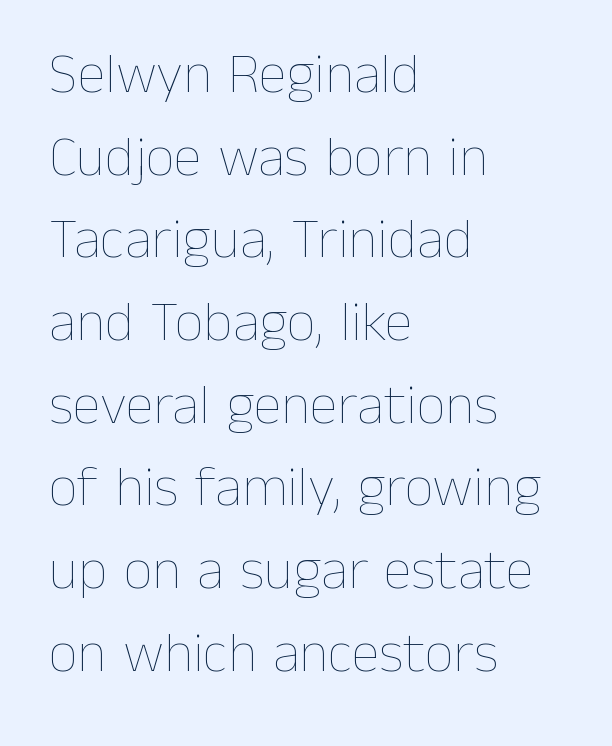
Q: Is the text bold? A: No.
Q: Is the text italic (slanted)? A: No, it is upright.
Q: Is the text underlined? A: No.
Q: How is the paragraph aligned? A: Left-aligned.
Q: Is the spacing between letters normal or unusually wide? A: Normal.
Q: Is the spacing between lines tight, normal or loose? A: Normal.
Q: Width (condensed, normal, or wide)? A: Normal.
Q: Stroke contrast? A: Low.
Q: x-height? A: Medium.
Q: Monospaced? A: No.
